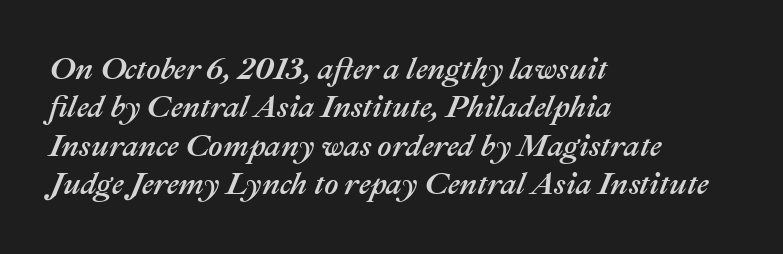
The image shows 31 px text type, italic (leaning right); set left-aligned, line spacing 1.24x, normal letter spacing, not underlined; medium stroke contrast and a medium x-height.
